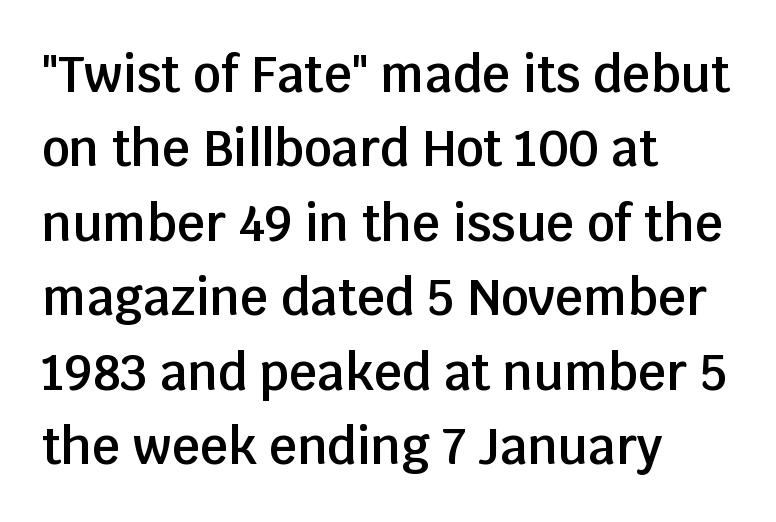
{"serif": "no", "italic": "no", "bold": "semi", "weight": "semibold", "width": "normal", "stroke_contrast": "low", "x_height": "large", "monospaced": "no", "underline": "no", "align": "left", "line_spacing": "normal", "line_spacing_ratio": 1.52, "letter_spacing": "normal", "letter_spacing_em": 0.0, "glyph_px": 49}
